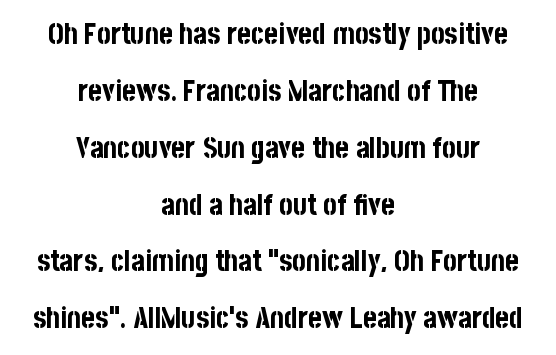
Q: Is the text bold? A: Yes.
Q: Is the text italic (slanted)? A: No, it is upright.
Q: Is the typeface a serif or a sans-serif typeface? A: Sans-serif.
Q: Is the text underlined? A: No.
Q: How is the paragraph aligned? A: Centered.
Q: Is the spacing between letters normal or unusually wide? A: Normal.
Q: Is the spacing between lines tight, normal or loose? A: Loose.
Q: Width (condensed, normal, or wide)? A: Condensed.
Q: Stroke contrast? A: Low.
Q: x-height? A: Large.
Q: Monospaced? A: No.
